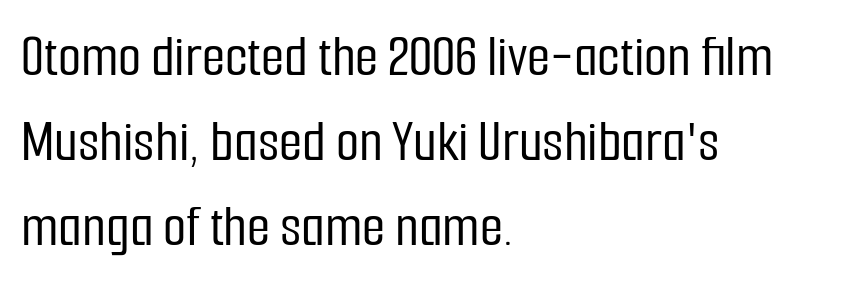
Unlike a traditional serif, this face leaves its strokes unadorned. Is there any slant? The stems are plumb. Has an underline been added? It has not. One-word summary of the alignment: left.
